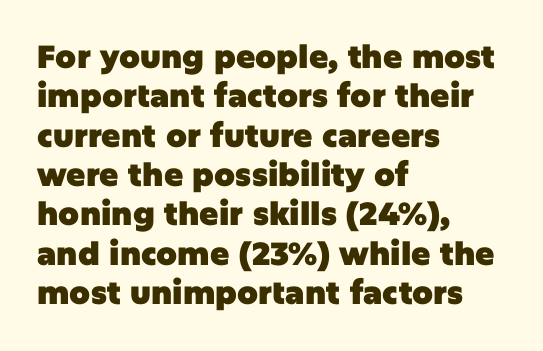
Q: Is the text bold? A: Yes.
Q: Is the text italic (slanted)? A: No, it is upright.
Q: Is the typeface a serif or a sans-serif typeface? A: Sans-serif.
Q: Is the text underlined? A: No.
Q: How is the paragraph aligned? A: Left-aligned.
Q: Is the spacing between letters normal or unusually wide? A: Normal.
Q: Width (condensed, normal, or wide)? A: Normal.
Q: Stroke contrast? A: Low.
Q: x-height? A: Large.
Q: Monospaced? A: No.
